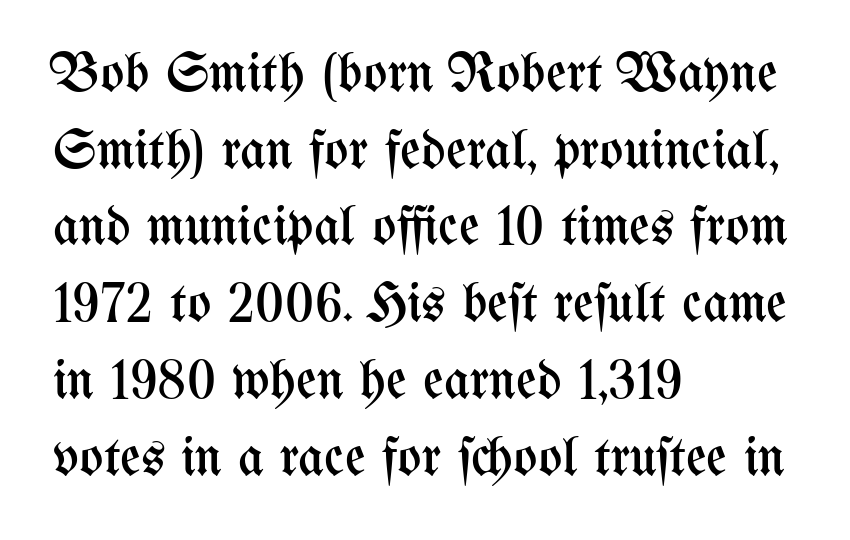
{"italic": "no", "bold": "no", "weight": "regular", "width": "condensed", "stroke_contrast": "medium", "x_height": "medium", "monospaced": "no", "underline": "no", "align": "left", "line_spacing": "normal", "line_spacing_ratio": 1.37, "letter_spacing": "normal", "letter_spacing_em": 0.0, "glyph_px": 56}
